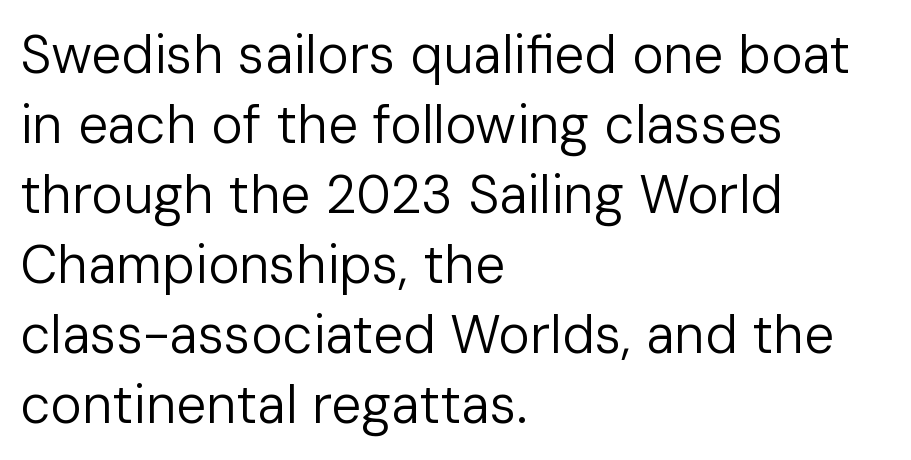
{"serif": "no", "italic": "no", "bold": "no", "weight": "regular", "width": "normal", "stroke_contrast": "low", "x_height": "medium", "monospaced": "no", "underline": "no", "align": "left", "line_spacing": "normal", "line_spacing_ratio": 1.32, "letter_spacing": "normal", "letter_spacing_em": 0.0, "glyph_px": 53}
